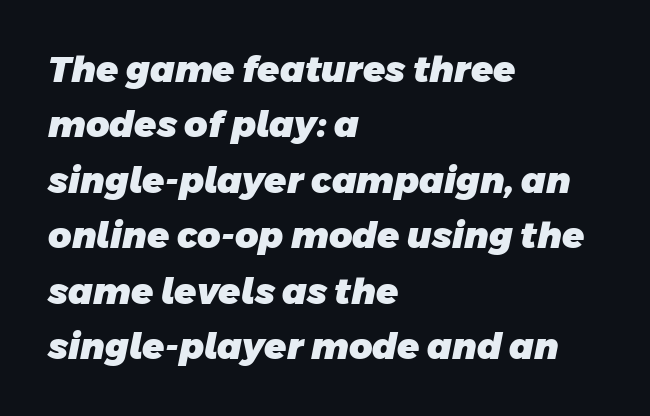
The image shows 36 px heavy sans-serif type; set left-aligned, normal line spacing (1.54x), normal letter spacing, not underlined; low stroke contrast and a large x-height.
